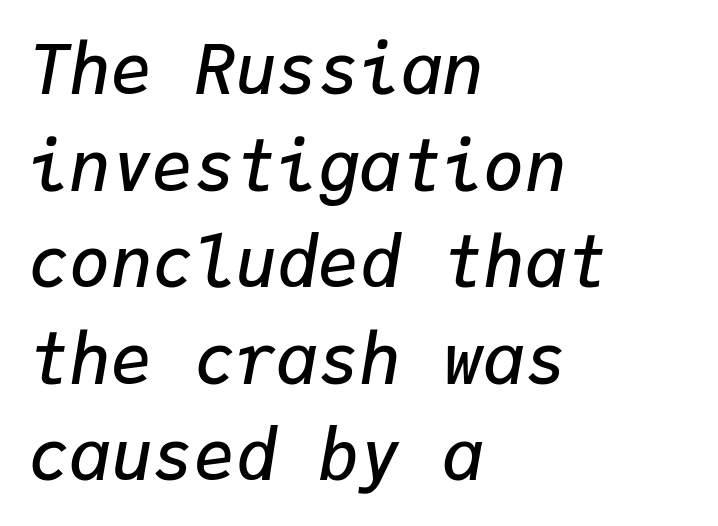
{"italic": "yes", "lean": "right", "slant_degrees": 9, "bold": "semi", "weight": "semibold", "width": "normal", "stroke_contrast": "low", "x_height": "medium", "monospaced": "yes", "underline": "no", "align": "left", "line_spacing": "normal", "line_spacing_ratio": 1.4, "letter_spacing": "normal", "letter_spacing_em": 0.0, "glyph_px": 69}
